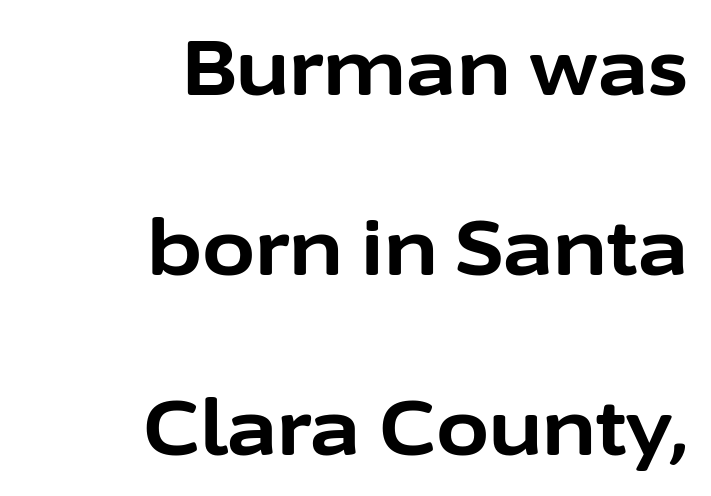
{"serif": "no", "italic": "no", "bold": "yes", "weight": "bold", "width": "normal", "stroke_contrast": "low", "x_height": "medium", "monospaced": "no", "underline": "no", "align": "right", "line_spacing": "loose", "line_spacing_ratio": 2.34, "letter_spacing": "normal", "letter_spacing_em": 0.0, "glyph_px": 77}
